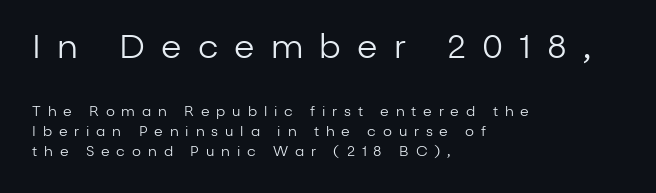
Character widths vary here, with narrow letters taking less room than wide ones. Stems here are at most as thick as an everyday book face. In terms of leading, this rendering sits right in the middle. These lines were composed using upright roman letters. I'd call this a sans setting — the letters go barefoot. Honestly, there is no underline to notice here at all.
